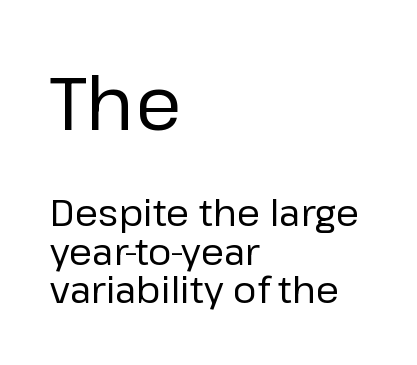
Q: Is the text bold? A: No.
Q: Is the text italic (slanted)? A: No, it is upright.
Q: Is the typeface a serif or a sans-serif typeface? A: Sans-serif.
Q: Is the text underlined? A: No.
Q: How is the paragraph aligned? A: Left-aligned.
Q: Is the spacing between letters normal or unusually wide? A: Normal.
Q: Is the spacing between lines tight, normal or loose? A: Tight.
Q: Which block of text is set in a larger size, the first (top) or the second (bottom)? A: The first (top) one.
Q: Width (condensed, normal, or wide)? A: Normal.
Q: Stroke contrast? A: Low.
Q: x-height? A: Medium.
Q: Monospaced? A: No.
